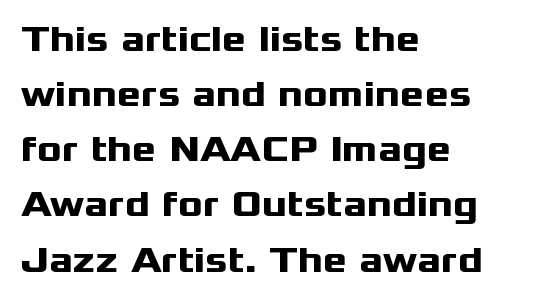
The image shows 37 px heavy, wide sans-serif type, upright; set left-aligned, normal line spacing (1.49x), normal letter spacing, not underlined; medium stroke contrast and a medium x-height.
